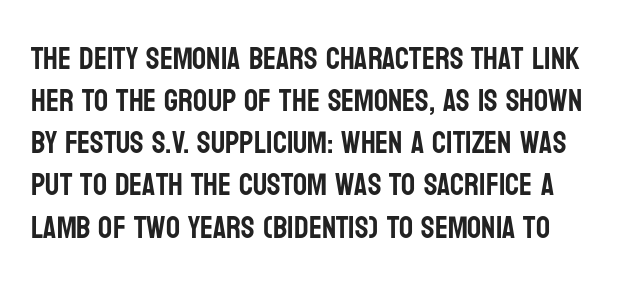
Q: Is the text italic (slanted)? A: No, it is upright.
Q: Is the typeface a serif or a sans-serif typeface? A: Sans-serif.
Q: Is the text underlined? A: No.
Q: How is the paragraph aligned? A: Left-aligned.
Q: Is the spacing between letters normal or unusually wide? A: Normal.
Q: Is the spacing between lines tight, normal or loose? A: Normal.
Q: Width (condensed, normal, or wide)? A: Condensed.
Q: Stroke contrast? A: Low.
Q: x-height? A: Large.
Q: Monospaced? A: No.
